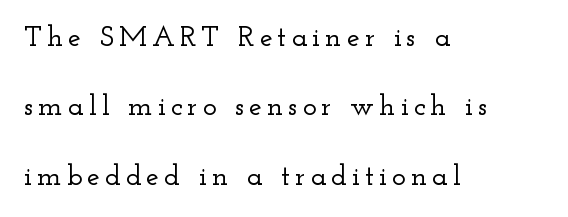
The image shows 29 px wide serif type, upright; set left-aligned, loose line spacing (2.39x), not underlined; low stroke contrast and a small x-height.
